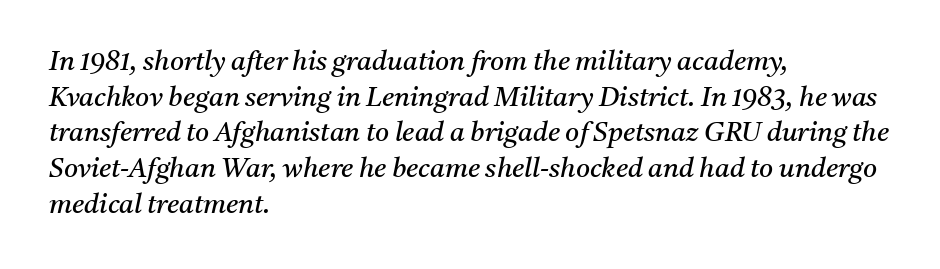
{"italic": "yes", "lean": "right", "slant_degrees": 11, "bold": "no", "underline": "no", "align": "left", "line_spacing": "normal", "line_spacing_ratio": 1.32, "letter_spacing": "normal", "letter_spacing_em": 0.0, "glyph_px": 27}
